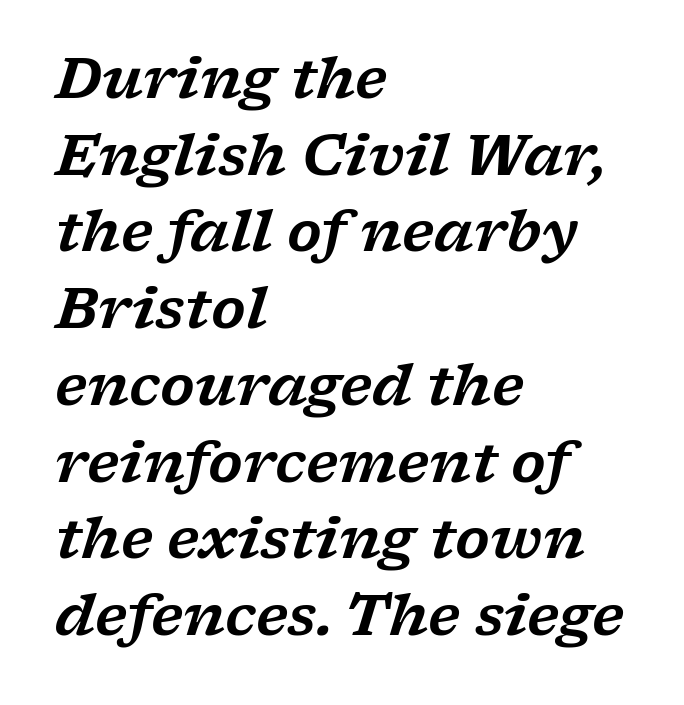
The image shows 56 px wide serif type, italic (leaning right); set left-aligned, normal line spacing (1.37x), normal letter spacing, not underlined; low stroke contrast and a medium x-height.
